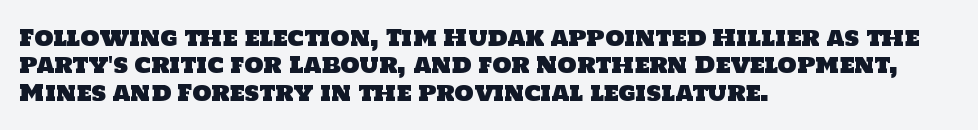
Observe the ordinary spacing: letters are neighbours, not strangers. The lines in this sample share a left origin and differ only in where they stop. Unmarked baselines from the first word to the last. These lines sit exactly where default settings would place them.
